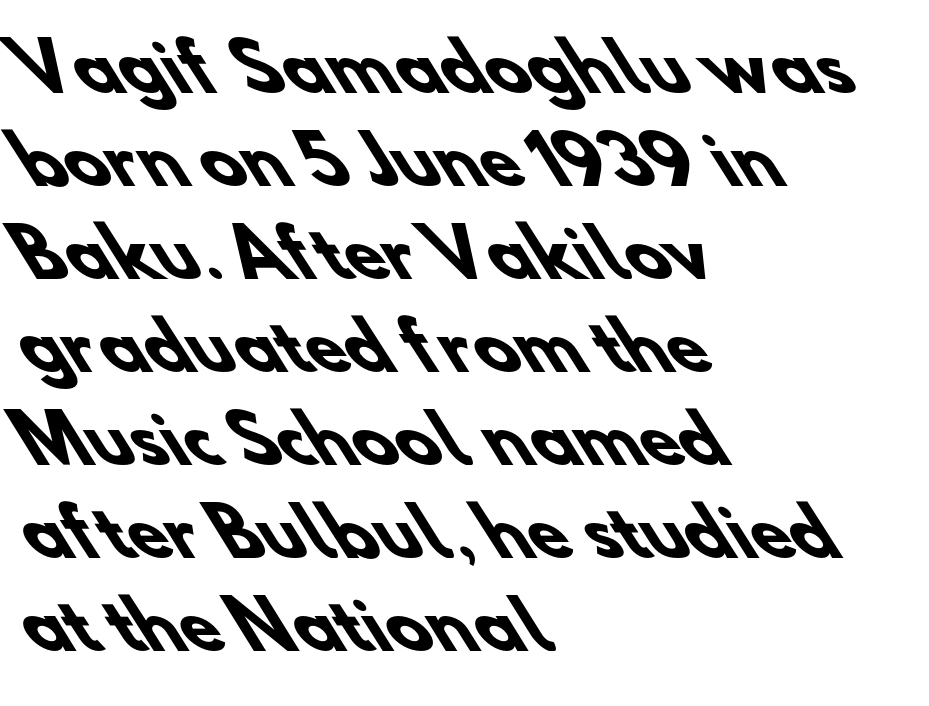
The image shows 65 px heavy sans-serif type; set left-aligned, normal line spacing (1.43x), normal letter spacing, not underlined; low stroke contrast and a small x-height.
